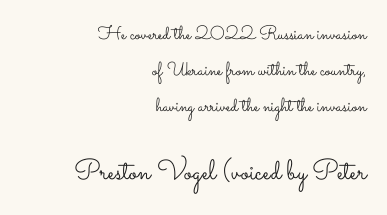
The image shows 28 px light, wide type; set right-aligned, loose line spacing (1.9x), normal letter spacing, not underlined; the second (bottom) block is 1.47x larger; low stroke contrast and a small x-height.
